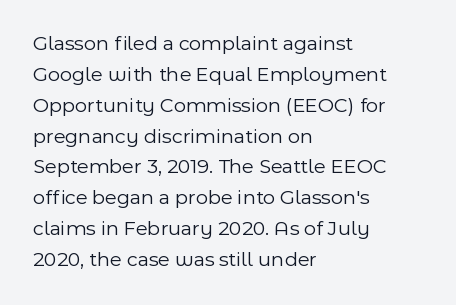
{"italic": "no", "bold": "no", "underline": "no", "align": "left", "line_spacing": "normal", "line_spacing_ratio": 1.47, "letter_spacing": "normal", "letter_spacing_em": 0.0, "glyph_px": 21}
